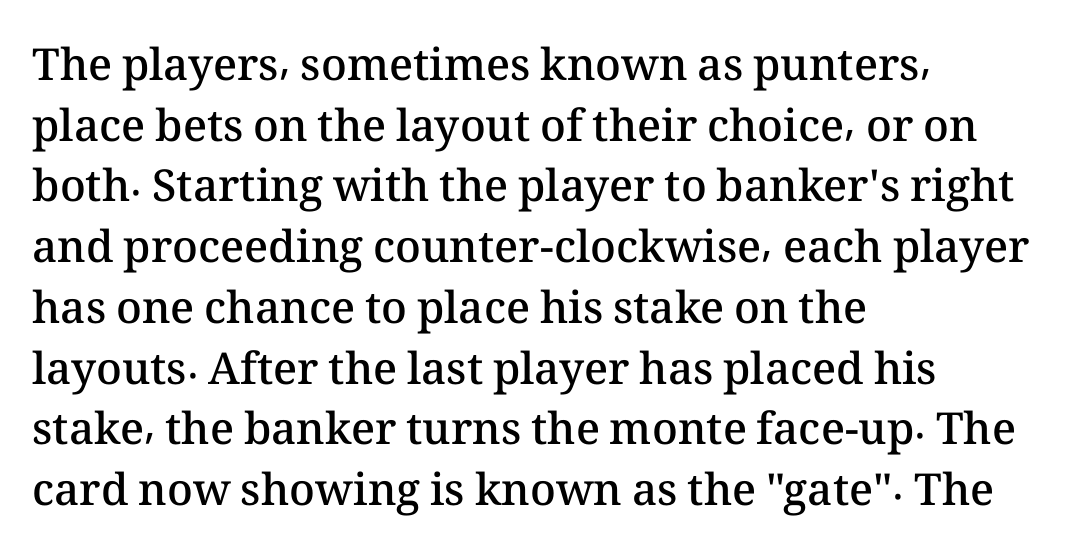
Q: Is the text bold? A: Semi-bold.
Q: Is the text italic (slanted)? A: No, it is upright.
Q: Is the text underlined? A: No.
Q: How is the paragraph aligned? A: Left-aligned.
Q: Is the spacing between letters normal or unusually wide? A: Normal.
Q: Is the spacing between lines tight, normal or loose? A: Normal.
Q: Width (condensed, normal, or wide)? A: Normal.
Q: Stroke contrast? A: Medium.
Q: x-height? A: Medium.
Q: Monospaced? A: No.
